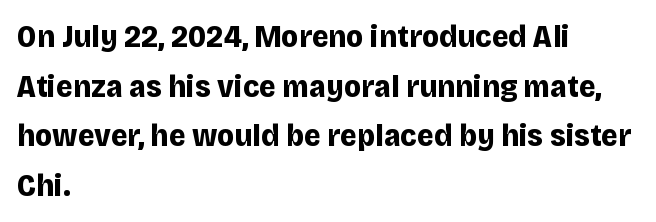
Unlike italic type, these characters show no tilt at all. A typesetter would call this leading conventional body-copy spacing. Words appear dense and cohesive because spacing is normal. The letters carry no serifs — their stems end cleanly without finishing strokes. This is heavy type, rendered in bold.
